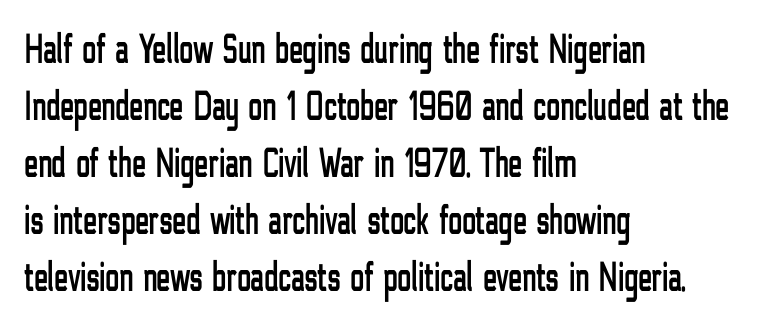
This sample uses a sans-serif face. The rendering uses natural spacing where letterforms have individual widths. Normally led — the rows are evenly, conventionally spaced. In CSS terms this would be text-align: left. What stands out about the letter spacing? Nothing — it is the standard amount. This is roman type, the default non-slanted kind.
